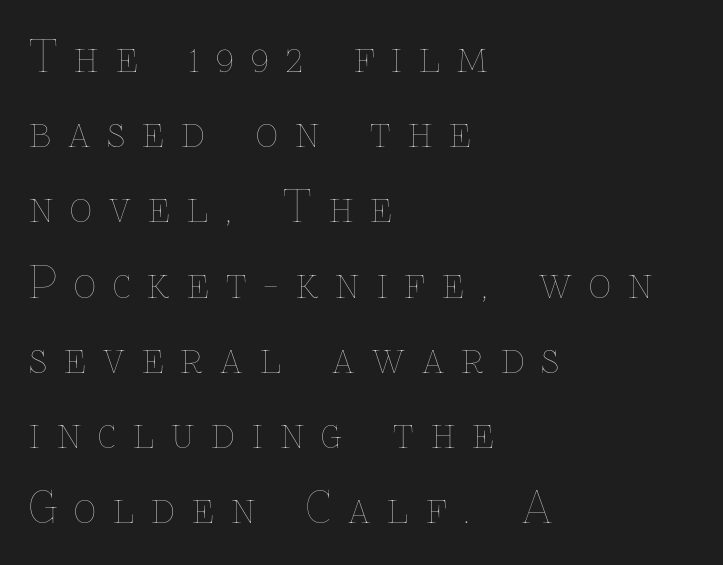
Q: Is the text bold? A: No.
Q: Is the text italic (slanted)? A: No, it is upright.
Q: Is the text underlined? A: No.
Q: How is the paragraph aligned? A: Left-aligned.
Q: Is the spacing between letters normal or unusually wide? A: Unusually wide.
Q: Width (condensed, normal, or wide)? A: Normal.
Q: Stroke contrast? A: Low.
Q: x-height? A: Medium.
Q: Monospaced? A: No.
